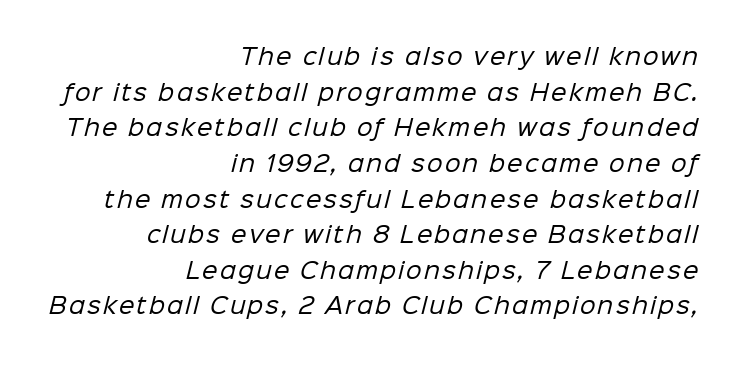
The image shows 22 px text type; set right-aligned, normal line spacing (1.62x), not underlined.
